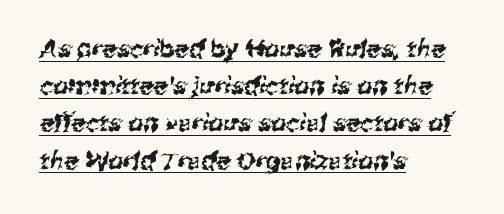
The image shows 24 px text type; set left-aligned, normal line spacing (1.55x), normal letter spacing, underlined.
